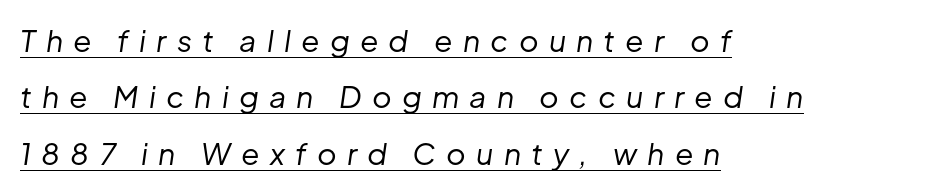
Q: Is the text bold? A: No.
Q: Is the text italic (slanted)? A: Yes, it leans right by about 8 degrees.
Q: Is the text underlined? A: Yes.
Q: How is the paragraph aligned? A: Left-aligned.
Q: Is the spacing between letters normal or unusually wide? A: Unusually wide.
Q: Width (condensed, normal, or wide)? A: Normal.
Q: Stroke contrast? A: Low.
Q: x-height? A: Medium.
Q: Monospaced? A: No.
